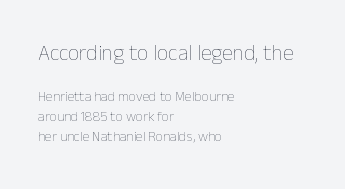
The image shows 22 px text type, upright; set left-aligned, normal line spacing (1.42x), normal letter spacing, not underlined; the first (top) block is 1.57x larger.
